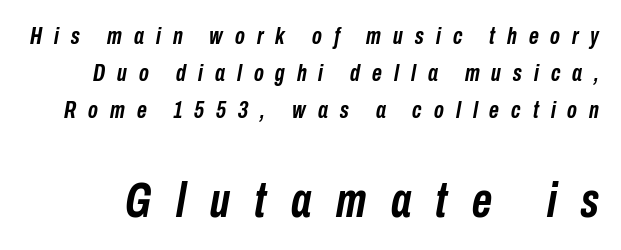
The image shows 49 px semibold, condensed type, italic (leaning right); set normal line spacing (1.55x), unusually wide letter spacing (+0.5 em), not underlined; the second (bottom) block is 2.04x larger; low stroke contrast and a medium x-height.
